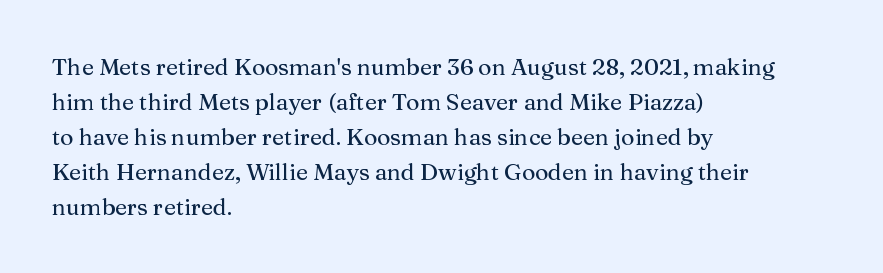
{"italic": "no", "underline": "no", "align": "left", "line_spacing": "normal", "line_spacing_ratio": 1.52, "letter_spacing": "normal", "letter_spacing_em": 0.0, "glyph_px": 23}
